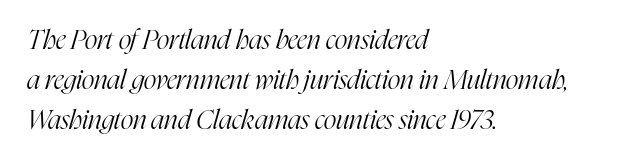
{"italic": "yes", "lean": "right", "slant_degrees": 16, "bold": "no", "underline": "no", "align": "left", "line_spacing": "normal", "line_spacing_ratio": 1.49, "letter_spacing": "normal", "letter_spacing_em": 0.0, "glyph_px": 27}
